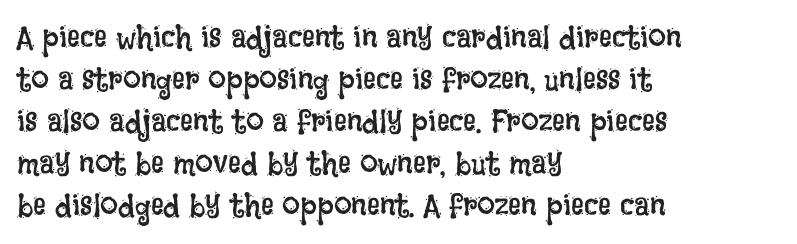
The image shows 32 px regular-weight, condensed type, upright; set left-aligned, normal line spacing (1.31x), normal letter spacing, not underlined; low stroke contrast and a large x-height.
